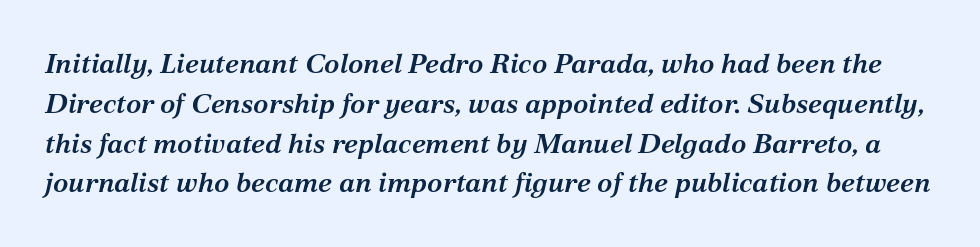
The image shows 28 px semibold serif type, italic (leaning right); set normal line spacing (1.42x), normal letter spacing, not underlined; medium stroke contrast and a medium x-height.
